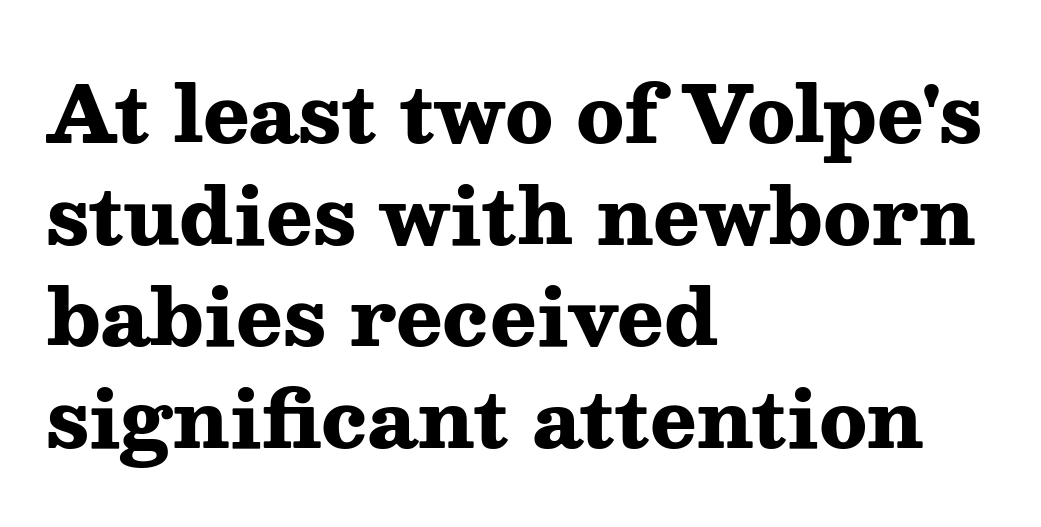
{"serif": "yes", "italic": "no", "bold": "yes", "weight": "heavy", "width": "wide", "stroke_contrast": "medium", "x_height": "medium", "monospaced": "no", "underline": "no", "align": "left", "line_spacing": "normal", "line_spacing_ratio": 1.32, "letter_spacing": "normal", "letter_spacing_em": 0.0, "glyph_px": 77}
